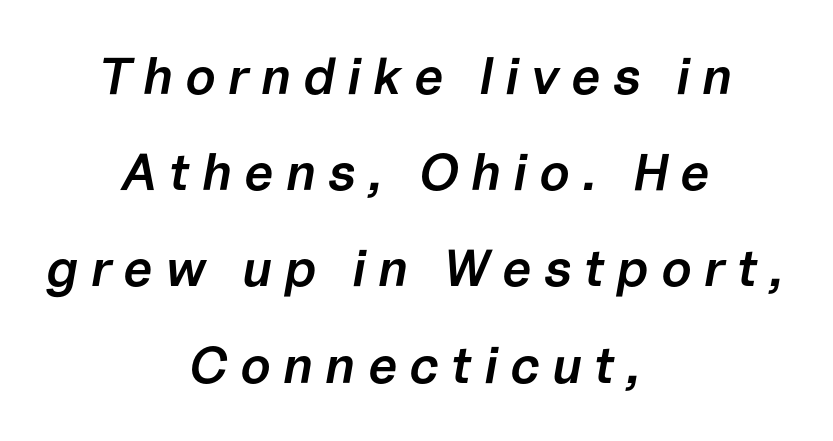
Q: Is the text bold? A: Semi-bold.
Q: Is the text italic (slanted)? A: Yes, it leans right by about 10 degrees.
Q: Is the text underlined? A: No.
Q: How is the paragraph aligned? A: Centered.
Q: Is the spacing between letters normal or unusually wide? A: Unusually wide.
Q: Width (condensed, normal, or wide)? A: Normal.
Q: Stroke contrast? A: Low.
Q: x-height? A: Medium.
Q: Monospaced? A: No.
